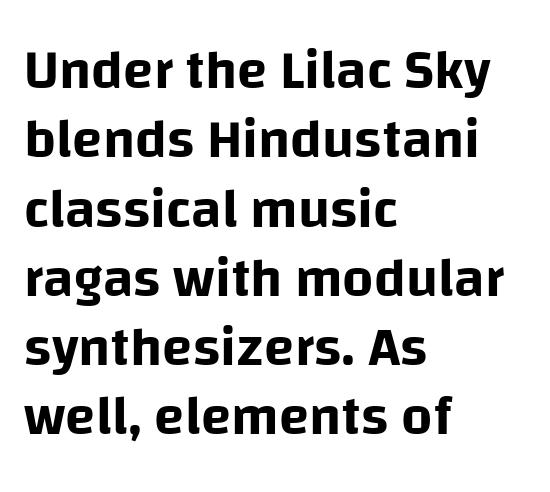
Q: Is the text italic (slanted)? A: No, it is upright.
Q: Is the typeface a serif or a sans-serif typeface? A: Sans-serif.
Q: Is the text underlined? A: No.
Q: How is the paragraph aligned? A: Left-aligned.
Q: Is the spacing between letters normal or unusually wide? A: Normal.
Q: Is the spacing between lines tight, normal or loose? A: Normal.
Q: Width (condensed, normal, or wide)? A: Normal.
Q: Stroke contrast? A: Low.
Q: x-height? A: Large.
Q: Monospaced? A: No.
